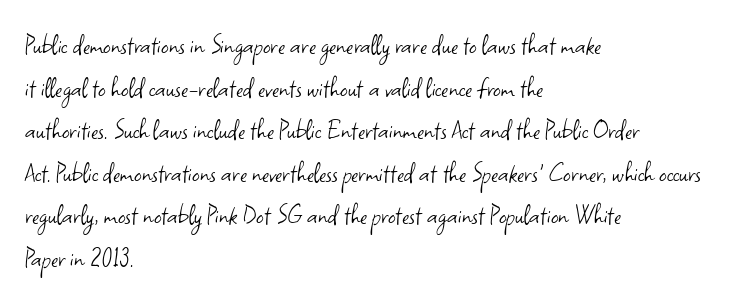
Q: Is the text bold? A: No.
Q: Is the text italic (slanted)? A: Yes.
Q: Is the typeface a serif or a sans-serif typeface? A: Sans-serif.
Q: Is the text underlined? A: No.
Q: How is the paragraph aligned? A: Left-aligned.
Q: Is the spacing between letters normal or unusually wide? A: Normal.
Q: Is the spacing between lines tight, normal or loose? A: Normal.
Q: Width (condensed, normal, or wide)? A: Normal.
Q: Stroke contrast? A: Low.
Q: x-height? A: Small.
Q: Monospaced? A: No.
